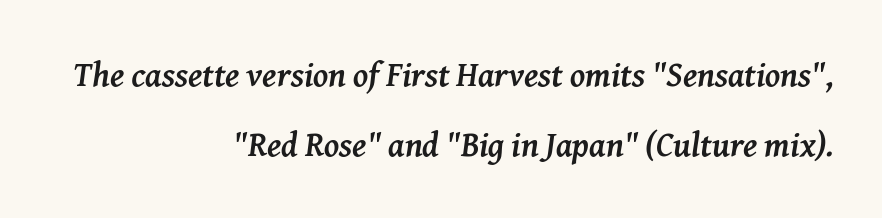
{"serif": "yes", "italic": "yes", "lean": "right", "slant_degrees": 8, "bold": "yes", "weight": "semibold", "width": "normal", "stroke_contrast": "medium", "x_height": "medium", "monospaced": "no", "underline": "no", "align": "right", "line_spacing": "loose", "line_spacing_ratio": 2.06, "letter_spacing": "normal", "letter_spacing_em": 0.0, "glyph_px": 34}
